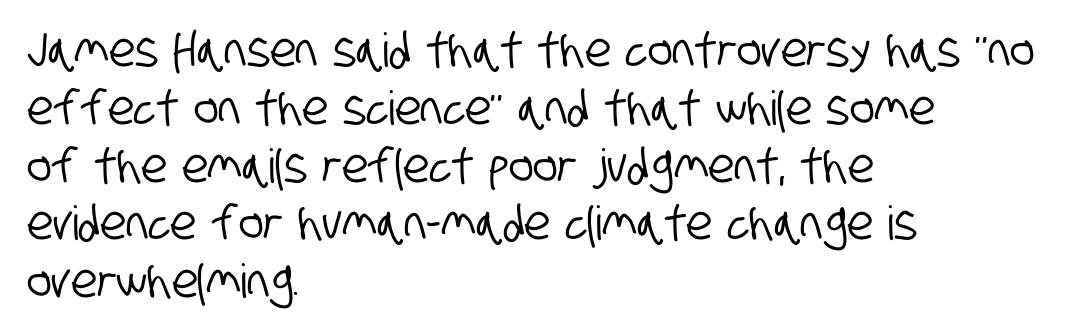
Do the characters align in a grid? No, the font is proportional. Caption: standard tracking, unaltered. Horizontal alignment here is leftward, the default for most running prose. Descender tails drop into unmarked territory.
